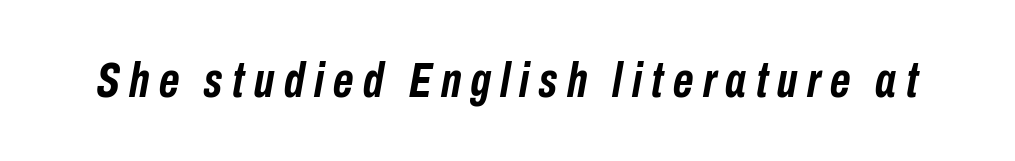
The image shows 50 px semibold, condensed type, italic (leaning right); set not underlined; low stroke contrast and a medium x-height.
